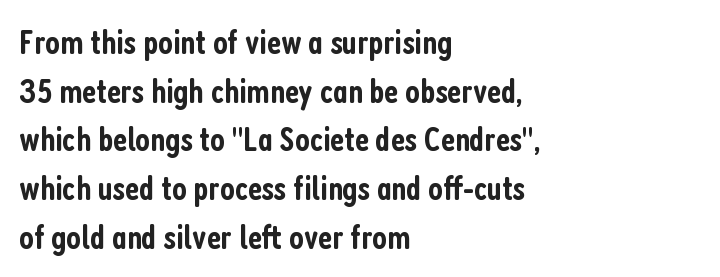
Q: Is the text bold? A: Semi-bold.
Q: Is the text italic (slanted)? A: No, it is upright.
Q: Is the typeface a serif or a sans-serif typeface? A: Sans-serif.
Q: Is the text underlined? A: No.
Q: How is the paragraph aligned? A: Left-aligned.
Q: Is the spacing between letters normal or unusually wide? A: Normal.
Q: Is the spacing between lines tight, normal or loose? A: Normal.
Q: Width (condensed, normal, or wide)? A: Condensed.
Q: Stroke contrast? A: Low.
Q: x-height? A: Medium.
Q: Monospaced? A: No.
